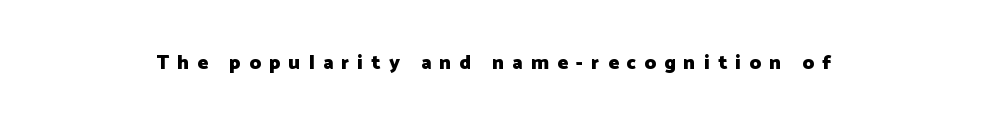
{"italic": "no", "bold": "yes", "underline": "no", "letter_spacing": "wide", "letter_spacing_em": 0.41, "glyph_px": 20}
